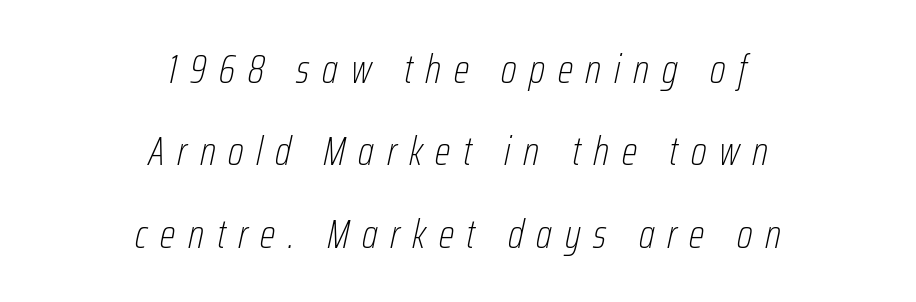
Characters are canted at an angle relative to the baseline's perpendicular. Students, note that the glyphs here are deliberately spaced far apart. Baseline-to-baseline distance is far greater than the letter height. Reading down the block, each line starts at a different indent, mirrored at its end. The space directly below the letters is spotless. The font is comparable to plain body text, perhaps lighter.
